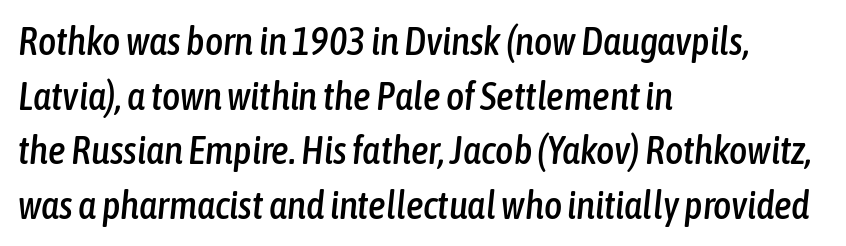
Q: Is the text italic (slanted)? A: Yes, it leans right by about 6 degrees.
Q: Is the text underlined? A: No.
Q: How is the paragraph aligned? A: Left-aligned.
Q: Is the spacing between letters normal or unusually wide? A: Normal.
Q: Is the spacing between lines tight, normal or loose? A: Normal.
Q: Width (condensed, normal, or wide)? A: Condensed.
Q: Stroke contrast? A: Low.
Q: x-height? A: Medium.
Q: Monospaced? A: No.
